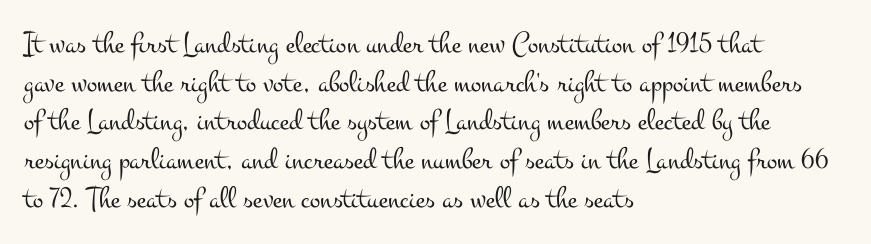
The passage shown stacks its lines at a standard gap. Stroke terminals: seriffed. A typesetter would call this proportional, since set widths differ per character. The paragraph has a hard left edge and a soft right edge. You could call the tracking neutral — neither tight nor loose.
